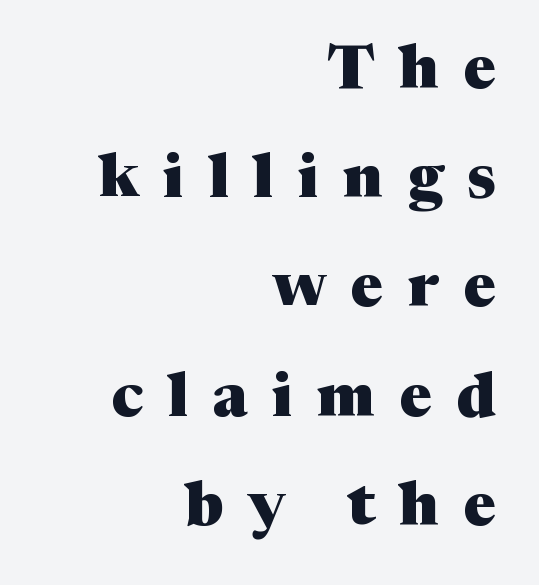
The rendering shows small feet on the letterforms — a serif design. Every stem runs plumb, perpendicular to the baseline. The face used here is rendered with a markedly widened letterfit. The glyphs are unaccompanied by any horizontal stroke below them. The text block is weighted toward the right margin, trailing off unevenly leftward. Weight: bold.
